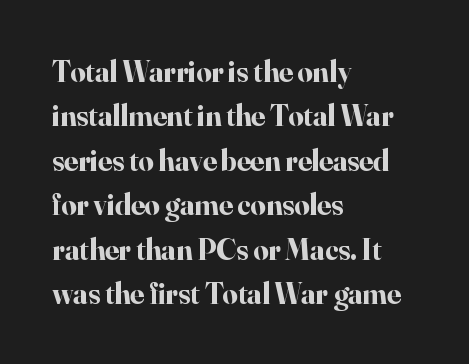
Q: Is the text bold? A: Yes.
Q: Is the text italic (slanted)? A: No, it is upright.
Q: Is the typeface a serif or a sans-serif typeface? A: Serif.
Q: Is the text underlined? A: No.
Q: How is the paragraph aligned? A: Left-aligned.
Q: Is the spacing between letters normal or unusually wide? A: Normal.
Q: Is the spacing between lines tight, normal or loose? A: Normal.
Q: Width (condensed, normal, or wide)? A: Normal.
Q: Stroke contrast? A: High.
Q: x-height? A: Small.
Q: Monospaced? A: No.
